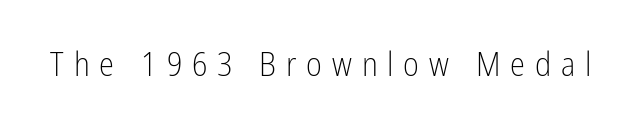
The image shows 34 px light, condensed sans-serif type, upright; set unusually wide letter spacing (+0.29 em), not underlined; low stroke contrast and a medium x-height.
